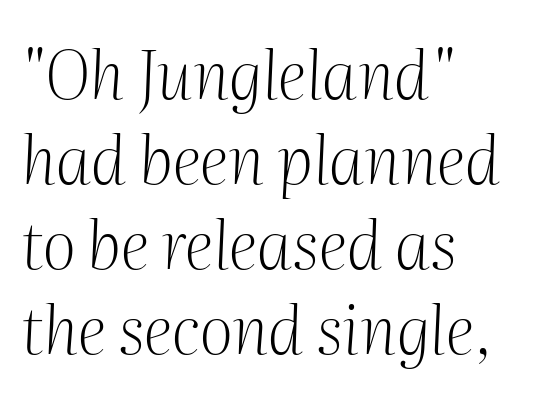
The image shows 66 px light serif type, italic (leaning right); set left-aligned, normal line spacing (1.29x), normal letter spacing, not underlined; medium stroke contrast and a medium x-height.
